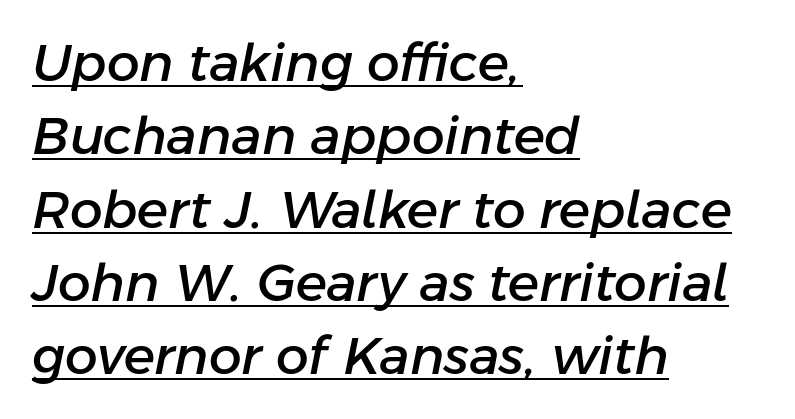
The image shows 52 px text type, italic (leaning right); set left-aligned, normal line spacing (1.41x), normal letter spacing, underlined; low stroke contrast and a medium x-height.
